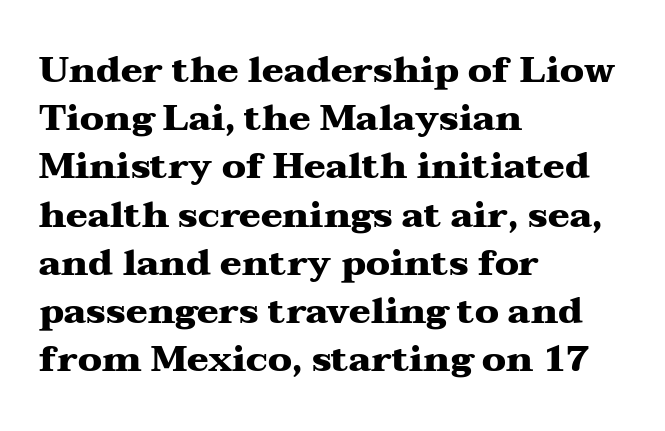
These lines are composed in type with serifs. Summary of vertical rhythm: regular, with standard interline spacing. The line texture is even and compact thanks to regular tracking. Compared with an ordinary text face, these strokes are far heavier — a full bold. Nope, not italic — everything's standing straight.
